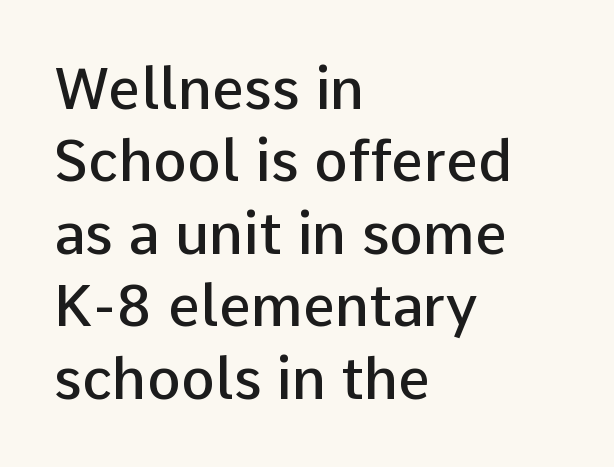
{"serif": "no", "italic": "no", "bold": "semi", "weight": "semibold", "width": "normal", "stroke_contrast": "low", "x_height": "medium", "monospaced": "no", "underline": "no", "align": "left", "line_spacing": "normal", "line_spacing_ratio": 1.27, "letter_spacing": "normal", "letter_spacing_em": 0.0, "glyph_px": 57}
